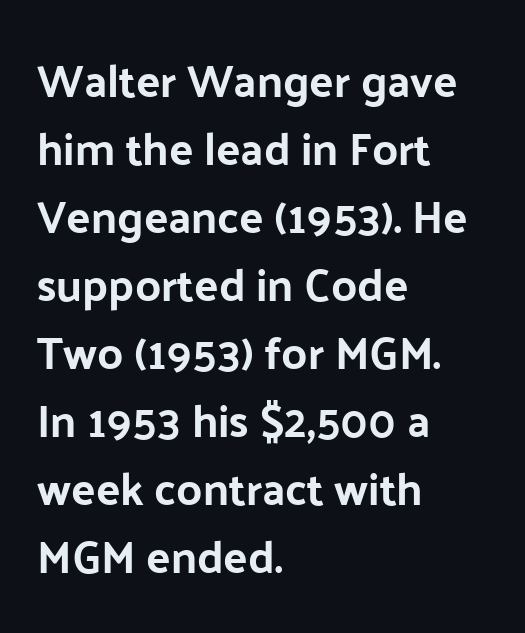
Q: Is the text bold? A: Yes.
Q: Is the text italic (slanted)? A: No, it is upright.
Q: Is the typeface a serif or a sans-serif typeface? A: Sans-serif.
Q: Is the text underlined? A: No.
Q: How is the paragraph aligned? A: Left-aligned.
Q: Is the spacing between letters normal or unusually wide? A: Normal.
Q: Is the spacing between lines tight, normal or loose? A: Normal.
Q: Width (condensed, normal, or wide)? A: Normal.
Q: Stroke contrast? A: Low.
Q: x-height? A: Medium.
Q: Monospaced? A: No.
